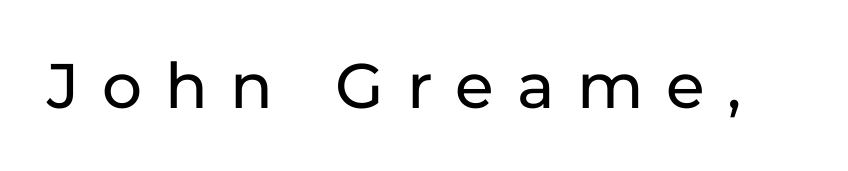
Q: Is the text italic (slanted)? A: No, it is upright.
Q: Is the typeface a serif or a sans-serif typeface? A: Sans-serif.
Q: Is the text underlined? A: No.
Q: Is the spacing between letters normal or unusually wide? A: Unusually wide.
Q: Width (condensed, normal, or wide)? A: Normal.
Q: Stroke contrast? A: Low.
Q: x-height? A: Medium.
Q: Monospaced? A: No.
